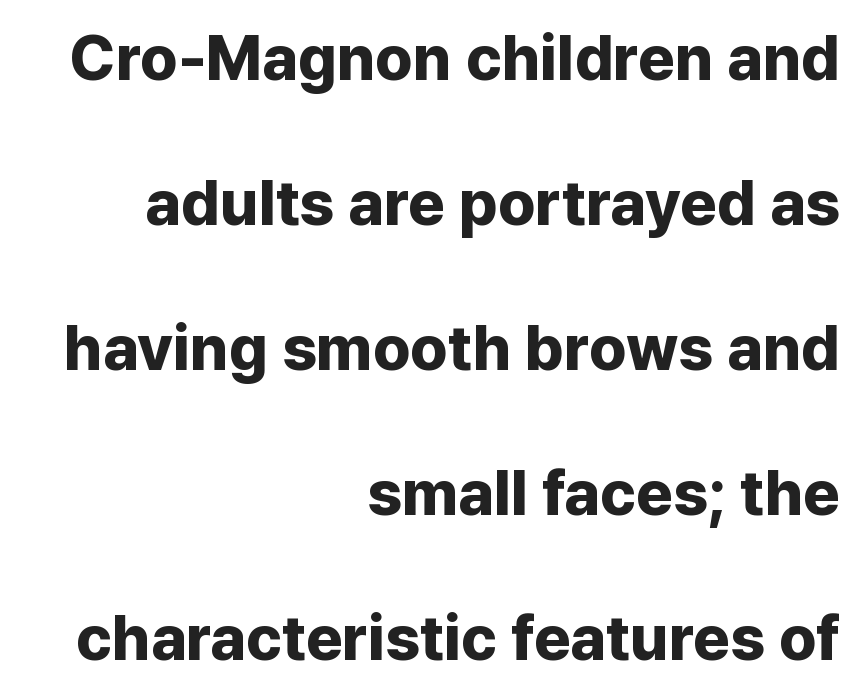
The image shows 63 px bold sans-serif type, upright; set right-aligned, loose line spacing (2.3x), normal letter spacing, not underlined; low stroke contrast and a medium x-height.
